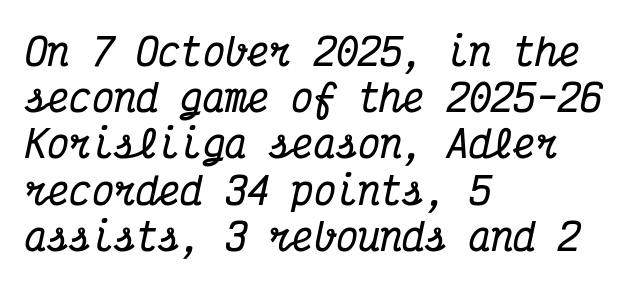
Monospaced: the letters line up in strict vertical columns. Normally led — the rows are evenly, conventionally spaced. The letters carry serifs — small finishing strokes at the ends of their stems. Italic: yes, the glyphs are oblique. Summary of weight: heavy, a full bold.
